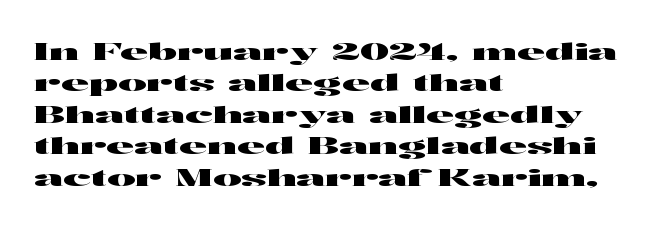
{"italic": "no", "underline": "no", "align": "left", "line_spacing": "normal", "line_spacing_ratio": 1.31, "letter_spacing": "normal", "letter_spacing_em": 0.0, "glyph_px": 24}
